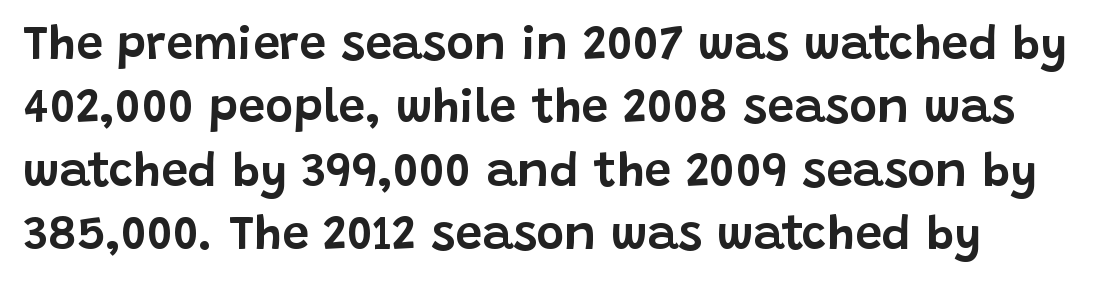
The image shows 48 px sans-serif type, upright; set normal line spacing (1.32x), normal letter spacing, not underlined; low stroke contrast and a large x-height.
